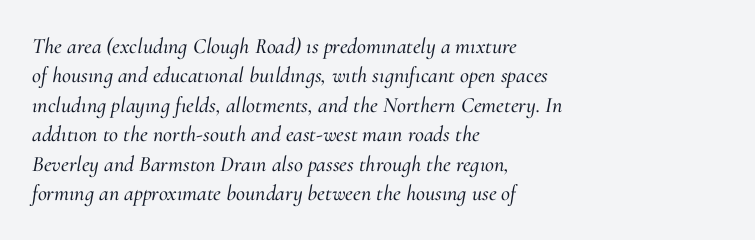
Q: Is the text italic (slanted)? A: Yes, it leans right by about 10 degrees.
Q: Is the text underlined? A: No.
Q: How is the paragraph aligned? A: Left-aligned.
Q: Is the spacing between letters normal or unusually wide? A: Normal.
Q: Is the spacing between lines tight, normal or loose? A: Normal.
